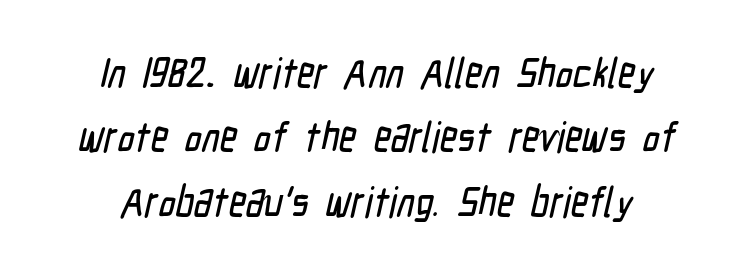
{"serif": "no", "width": "condensed", "stroke_contrast": "low", "x_height": "medium", "monospaced": "no", "underline": "no", "line_spacing": "normal", "line_spacing_ratio": 1.53, "letter_spacing": "normal", "letter_spacing_em": 0.0, "glyph_px": 42}
